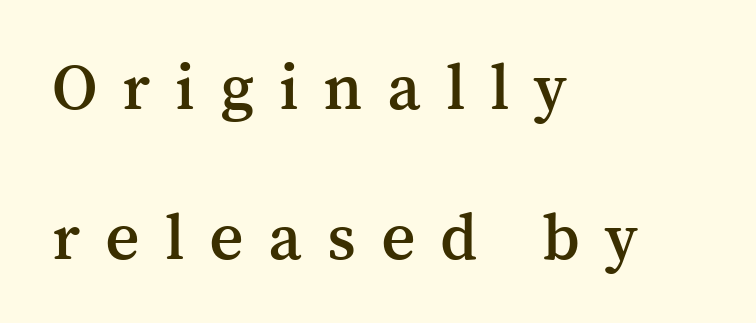
{"serif": "yes", "italic": "no", "width": "normal", "stroke_contrast": "medium", "x_height": "medium", "monospaced": "no", "underline": "no", "align": "left", "line_spacing": "loose", "line_spacing_ratio": 2.24, "letter_spacing": "wide", "letter_spacing_em": 0.37, "glyph_px": 67}
